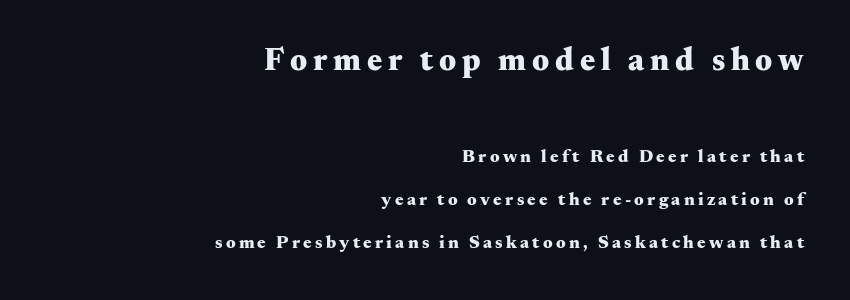
Q: Is the text bold? A: Yes.
Q: Is the text italic (slanted)? A: No, it is upright.
Q: Is the typeface a serif or a sans-serif typeface? A: Serif.
Q: Is the text underlined? A: No.
Q: How is the paragraph aligned? A: Right-aligned.
Q: Is the spacing between lines tight, normal or loose? A: Loose.
Q: Which block of text is set in a larger size, the first (top) or the second (bottom)? A: The first (top) one.
Q: Width (condensed, normal, or wide)? A: Wide.
Q: Stroke contrast? A: Medium.
Q: x-height? A: Small.
Q: Monospaced? A: No.
